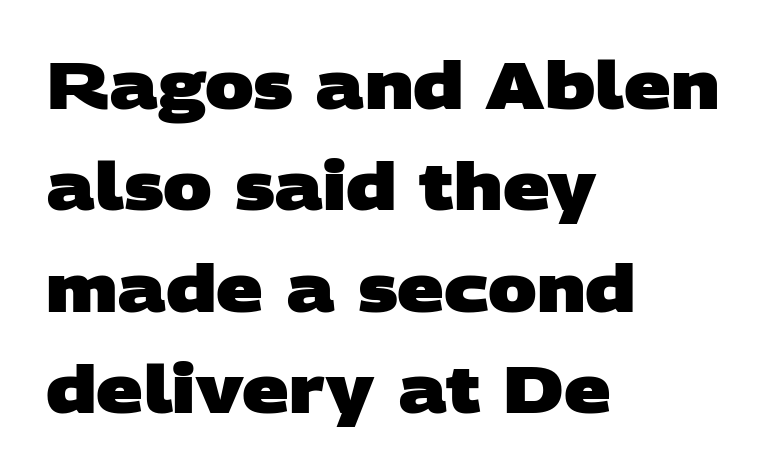
The image shows 65 px heavy, wide sans-serif type; set left-aligned, normal line spacing (1.56x), normal letter spacing, not underlined; low stroke contrast and a large x-height.
